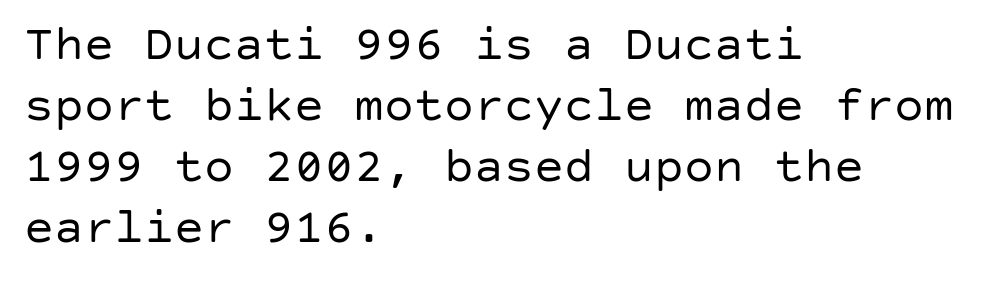
Q: Is the text bold? A: No.
Q: Is the text italic (slanted)? A: No, it is upright.
Q: Is the typeface a serif or a sans-serif typeface? A: Sans-serif.
Q: Is the text underlined? A: No.
Q: How is the paragraph aligned? A: Left-aligned.
Q: Is the spacing between letters normal or unusually wide? A: Normal.
Q: Width (condensed, normal, or wide)? A: Normal.
Q: Stroke contrast? A: Low.
Q: x-height? A: Large.
